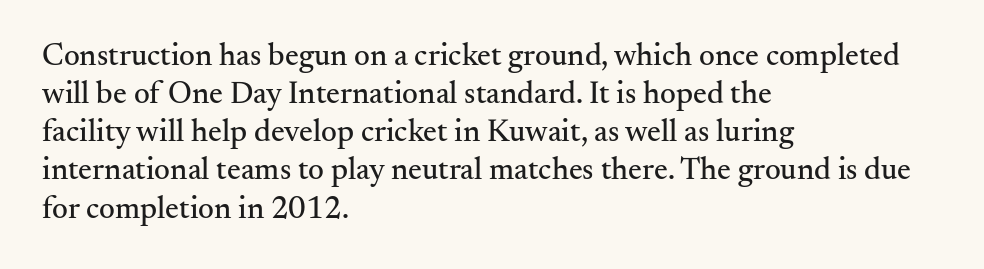
The image shows 31 px serif type, upright; set left-aligned, line spacing 1.23x, normal letter spacing, not underlined; medium stroke contrast and a small x-height.
